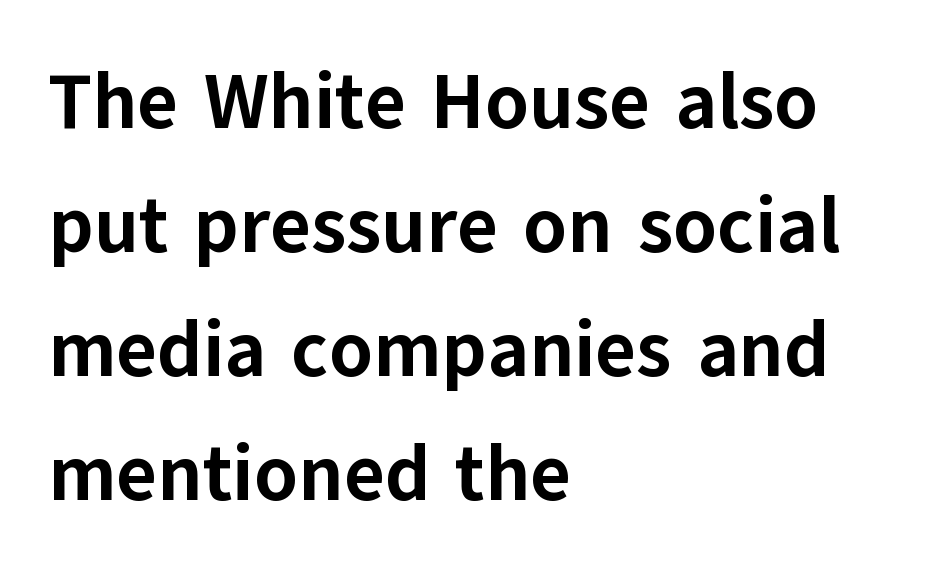
Q: Is the text bold? A: Yes.
Q: Is the text italic (slanted)? A: No, it is upright.
Q: Is the typeface a serif or a sans-serif typeface? A: Sans-serif.
Q: Is the text underlined? A: No.
Q: How is the paragraph aligned? A: Left-aligned.
Q: Is the spacing between letters normal or unusually wide? A: Normal.
Q: Is the spacing between lines tight, normal or loose? A: Normal.
Q: Width (condensed, normal, or wide)? A: Normal.
Q: Stroke contrast? A: Low.
Q: x-height? A: Medium.
Q: Monospaced? A: No.
